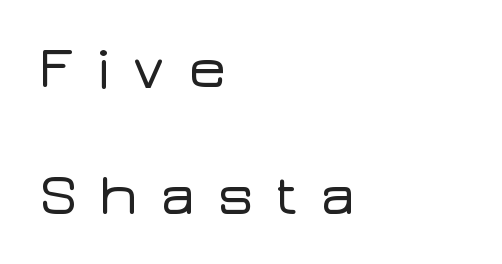
{"serif": "no", "italic": "no", "width": "wide", "stroke_contrast": "low", "x_height": "medium", "monospaced": "no", "underline": "no", "align": "left", "line_spacing": "loose", "line_spacing_ratio": 2.15, "letter_spacing": "wide", "letter_spacing_em": 0.35, "glyph_px": 59}
